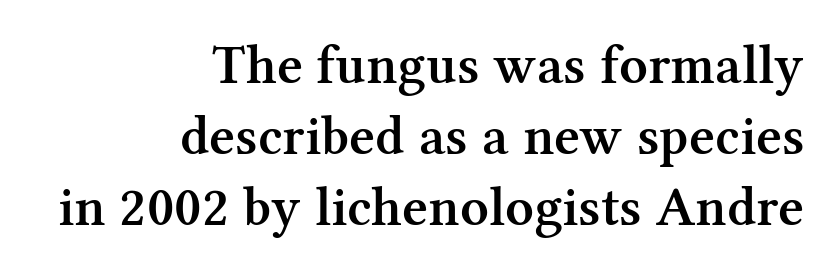
You could call the tracking neutral — neither tight nor loose. These lines carry some extra weight — a demibold, not a full bold. The string is rendered with underlining switched off. Alignment: flush right. Examine the stroke ends and you'll spot serifs. Every stem runs plumb, perpendicular to the baseline.
